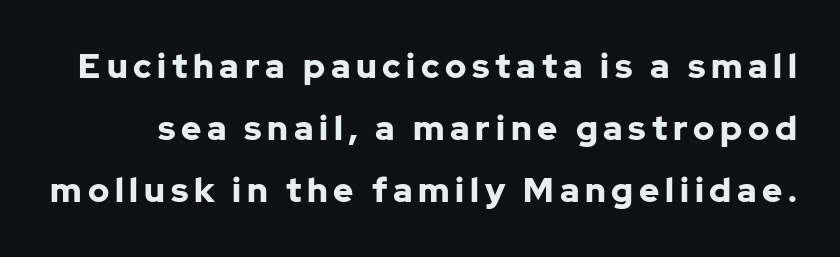
The face used here is a sans, in the tradition of grotesques and geometrics. Check the space under the baseline: it is left empty. Do the letters lean? They stand straight. The strokes are fattened all the way to bold. Varying glyph widths throughout — classic text-font behaviour.
